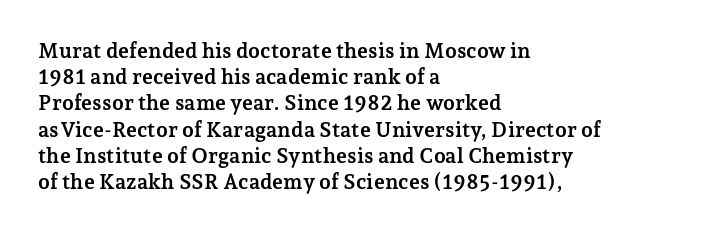
Q: Is the text bold? A: Yes.
Q: Is the text italic (slanted)? A: No, it is upright.
Q: Is the text underlined? A: No.
Q: How is the paragraph aligned? A: Left-aligned.
Q: Is the spacing between letters normal or unusually wide? A: Normal.
Q: Is the spacing between lines tight, normal or loose? A: Normal.
